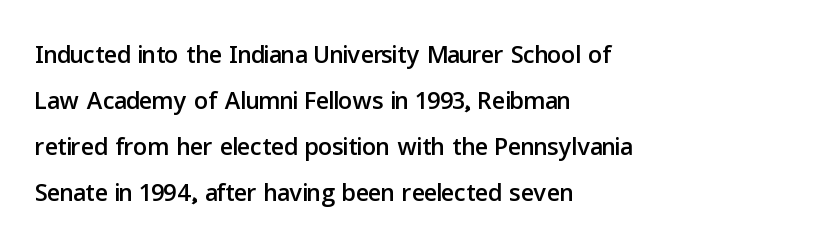
If you drew a line through each stem, it would be perfectly vertical. Do the characters align in a grid? No, the font is proportional. Students, note that the glyphs here touch the page at normal intervals. The typeface chosen for these lines omits serifs. Rows of type keep a routine distance in the vertical direction.
